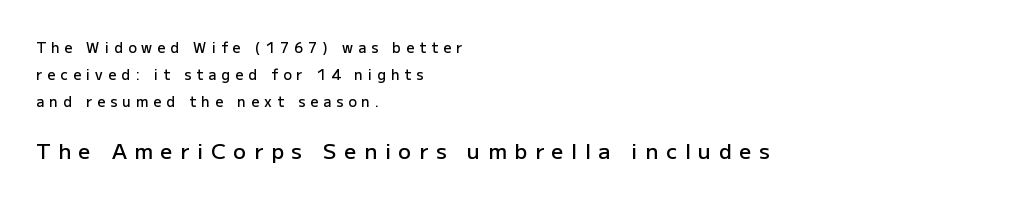
Q: Is the text bold? A: Semi-bold.
Q: Is the text italic (slanted)? A: No, it is upright.
Q: Is the text underlined? A: No.
Q: How is the paragraph aligned? A: Left-aligned.
Q: Is the spacing between letters normal or unusually wide? A: Unusually wide.
Q: Is the spacing between lines tight, normal or loose? A: Loose.
Q: Which block of text is set in a larger size, the first (top) or the second (bottom)? A: The second (bottom) one.
